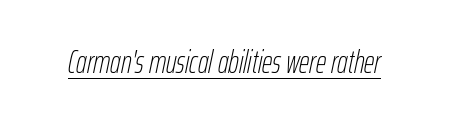
The image shows 32 px thin, condensed type, italic (leaning right); set normal letter spacing, underlined; low stroke contrast and a medium x-height.
